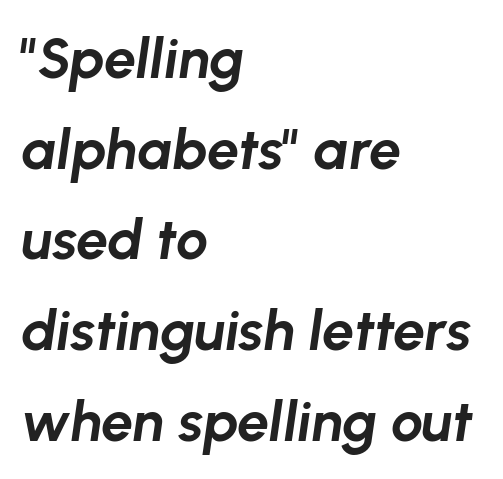
The string is rendered with underlining switched off. Spacing between characters is what you'd get straight out of the box. Leading matches the norm, producing a regular column. The glyphs look as if they've been sheared to an angle.
